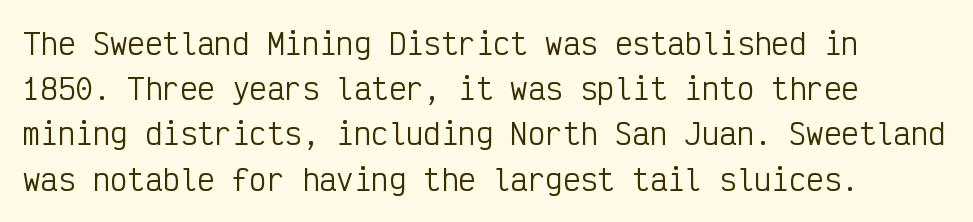
The line-height multiplier appears to be the usual default. Nothing sits at the stroke ends, so this counts as sans-serif. Unbolded letterforms with no extra heft. Students, note that the glyphs here touch the page at normal intervals. The letters stand straight up with perfectly vertical stems.
